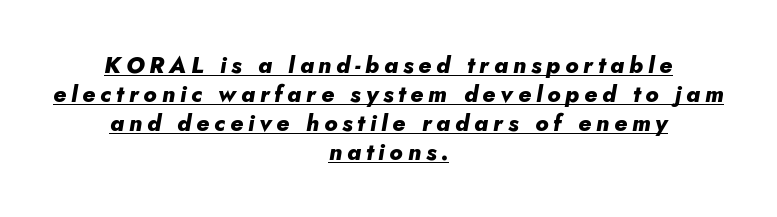
{"italic": "yes", "lean": "right", "slant_degrees": 5, "bold": "yes", "underline": "yes", "align": "center", "line_spacing": "normal", "line_spacing_ratio": 1.26, "letter_spacing": "wide", "letter_spacing_em": 0.21, "glyph_px": 23}
